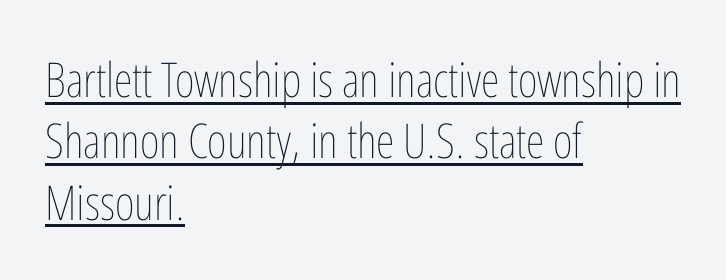
The image shows 48 px thin, condensed type, upright; set left-aligned, normal line spacing (1.28x), normal letter spacing, underlined; low stroke contrast and a medium x-height.
